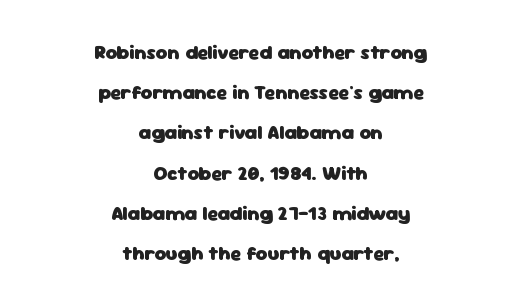
Q: Is the text bold? A: Yes.
Q: Is the text italic (slanted)? A: No, it is upright.
Q: Is the text underlined? A: No.
Q: How is the paragraph aligned? A: Centered.
Q: Is the spacing between letters normal or unusually wide? A: Normal.
Q: Is the spacing between lines tight, normal or loose? A: Loose.
